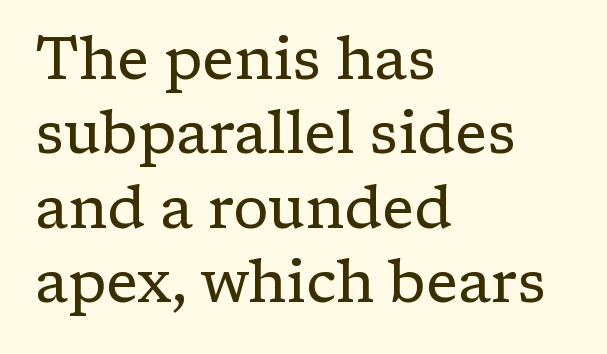
Anything drawn beneath the words? Only blank space. Is the letter spacing exaggerated? No — it looks like the ordinary default. Are there feet on the stems? There are — it's a serif. Heaviness? Minimal to ordinary, like unemphasized prose.
